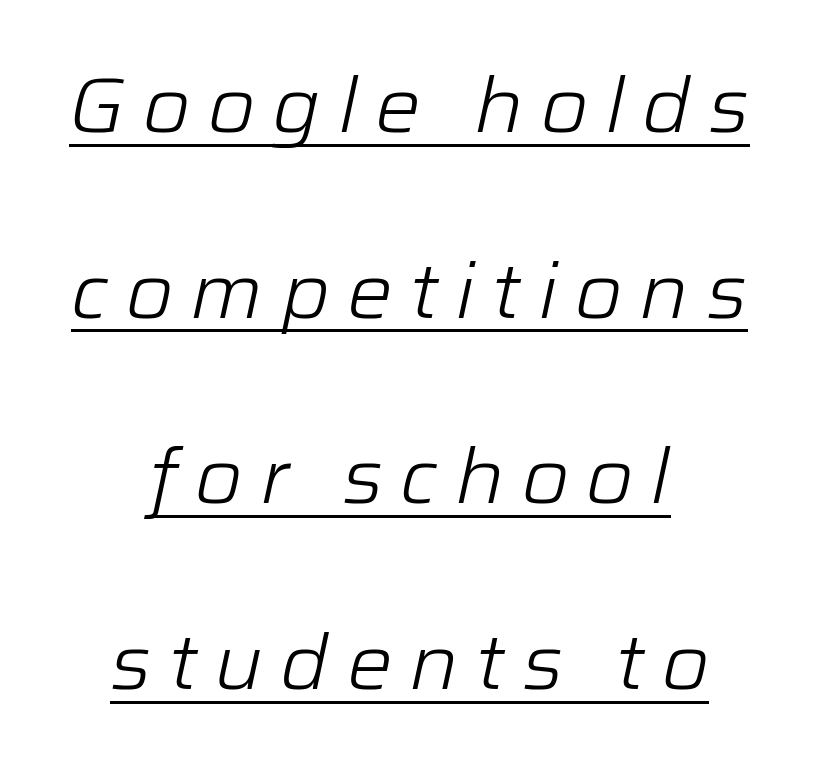
This sample carries an underscore along the baseline area. Is this a heavy cut? Hardly; it is regular or lighter. Students, note that the glyphs here are deliberately spaced far apart. Is this a fixed-width face? No — the glyphs have proportional, varying widths. The whitespace from short lines is split evenly between both sides. An italicized treatment has been applied to the whole sample.
